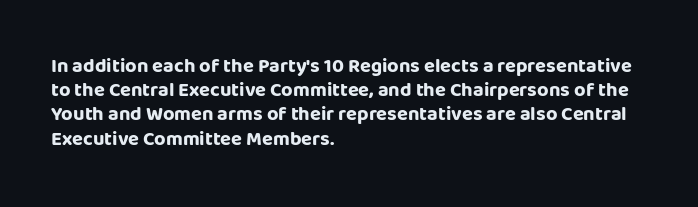
Descenders hang freely into open space. The paragraph has a hard left edge and a soft right edge. It's the straight-up-and-down kind of type. Observe the ordinary spacing: letters are neighbours, not strangers. Weight check: bold — yes, fully.
